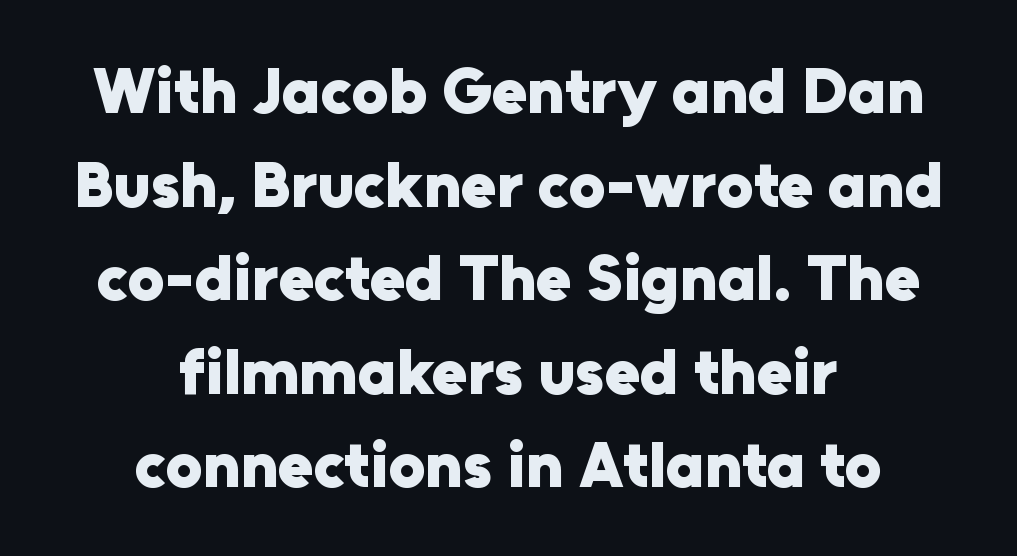
No word sits above an underline. Teacher's note: observe the equal gaps on both sides — that is centered alignment. Does the type have serifs? No, each stem ends abruptly. Thick stems and heavy bowls — unmistakably bold.
